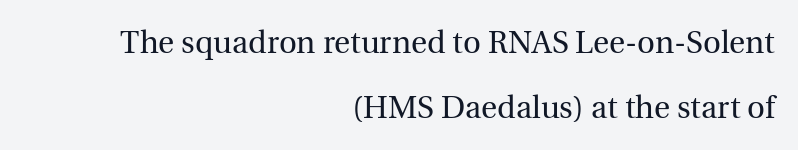
Q: Is the text bold? A: No.
Q: Is the text italic (slanted)? A: No, it is upright.
Q: Is the typeface a serif or a sans-serif typeface? A: Serif.
Q: Is the text underlined? A: No.
Q: How is the paragraph aligned? A: Right-aligned.
Q: Is the spacing between letters normal or unusually wide? A: Normal.
Q: Is the spacing between lines tight, normal or loose? A: Loose.
Q: Width (condensed, normal, or wide)? A: Normal.
Q: x-height? A: Medium.
Q: Monospaced? A: No.
